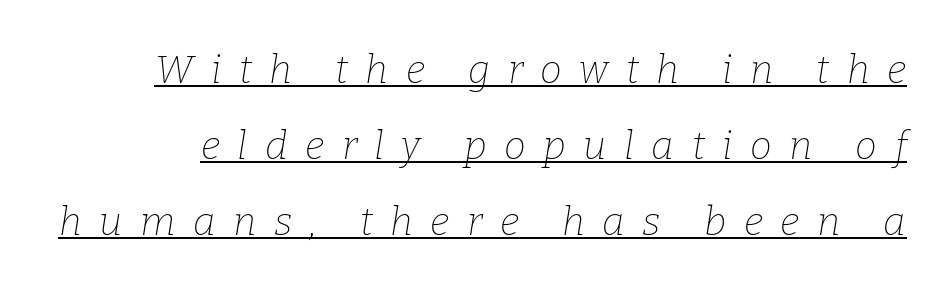
Q: Is the text bold? A: No.
Q: Is the text italic (slanted)? A: Yes, it leans right by about 9 degrees.
Q: Is the typeface a serif or a sans-serif typeface? A: Serif.
Q: Is the text underlined? A: Yes.
Q: Is the spacing between letters normal or unusually wide? A: Unusually wide.
Q: Is the spacing between lines tight, normal or loose? A: Loose.
Q: Width (condensed, normal, or wide)? A: Normal.
Q: Stroke contrast? A: Low.
Q: x-height? A: Medium.
Q: Monospaced? A: No.
